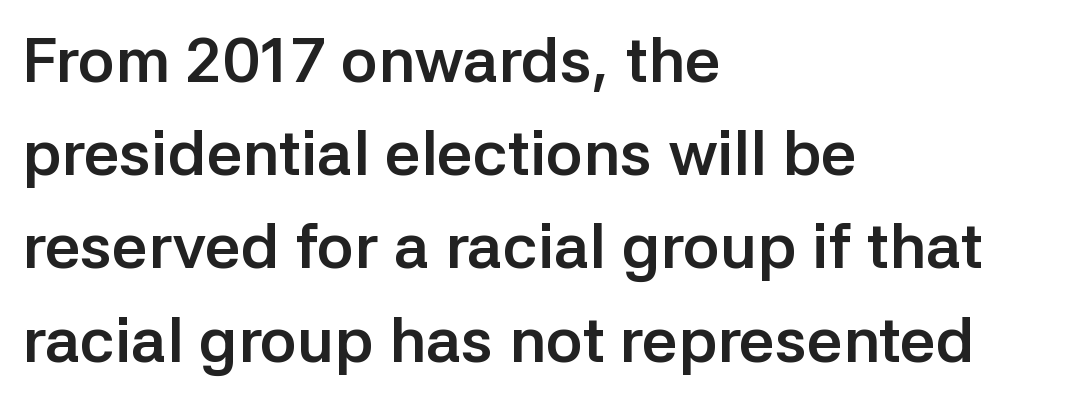
The designer went with a sans here, leaving each stem footless. Think of a printed novel: that variable character pitch is what you see here. The foot of each line stays bare and open. Quick note: not italic, upright.
